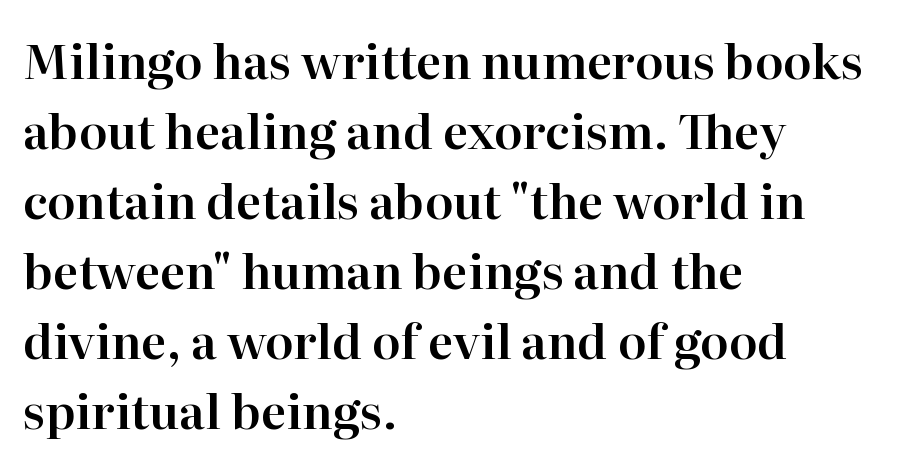
The image shows 47 px serif type, upright; set left-aligned, normal line spacing (1.49x), normal letter spacing, not underlined; high stroke contrast and a medium x-height.
